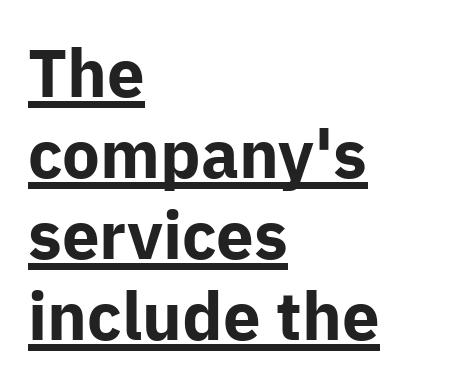
{"serif": "no", "italic": "no", "bold": "yes", "weight": "bold", "width": "normal", "stroke_contrast": "low", "x_height": "medium", "monospaced": "no", "underline": "yes", "align": "left", "line_spacing_ratio": 1.21, "letter_spacing": "normal", "letter_spacing_em": 0.0, "glyph_px": 67}
